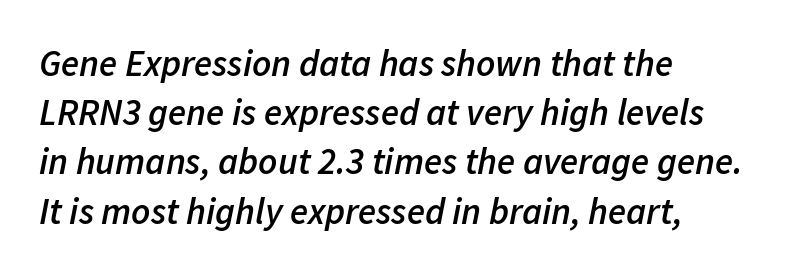
The image shows 37 px semibold type, italic (leaning right); set left-aligned, normal line spacing (1.33x), normal letter spacing, not underlined; low stroke contrast and a medium x-height.
